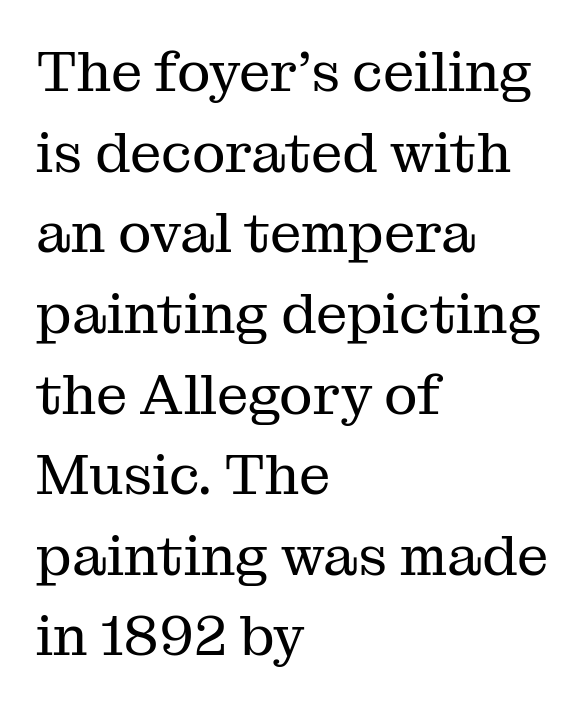
The image shows 56 px regular-weight serif type, upright; set left-aligned, normal line spacing (1.44x), normal letter spacing, not underlined; medium stroke contrast and a medium x-height.
